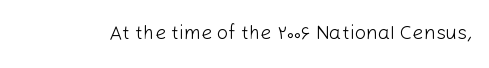
Posture: upright roman. Short note: letters normally spaced. The weight would be labelled regular, book, light, or lighter still. Lines of text with bare space underneath.
